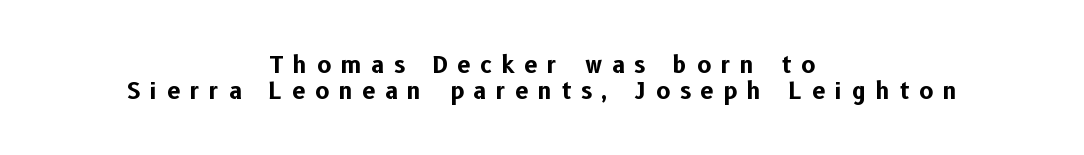
Q: Is the text bold? A: Yes.
Q: Is the text italic (slanted)? A: No, it is upright.
Q: Is the text underlined? A: No.
Q: How is the paragraph aligned? A: Centered.
Q: Is the spacing between letters normal or unusually wide? A: Unusually wide.
Q: Is the spacing between lines tight, normal or loose? A: Tight.
